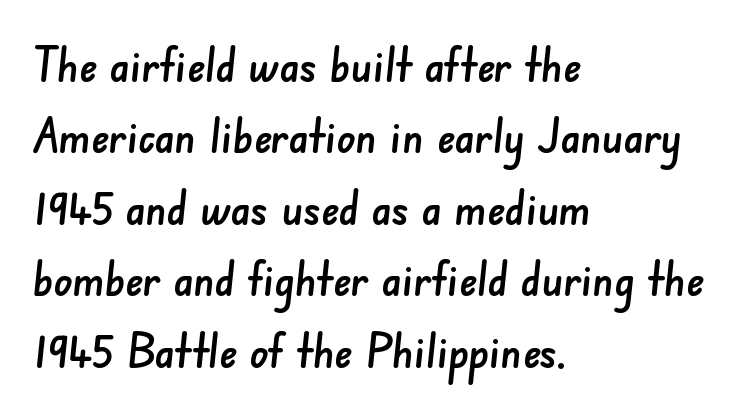
The image shows 47 px sans-serif type; set left-aligned, normal line spacing (1.52x), normal letter spacing, not underlined; low stroke contrast and a small x-height.
